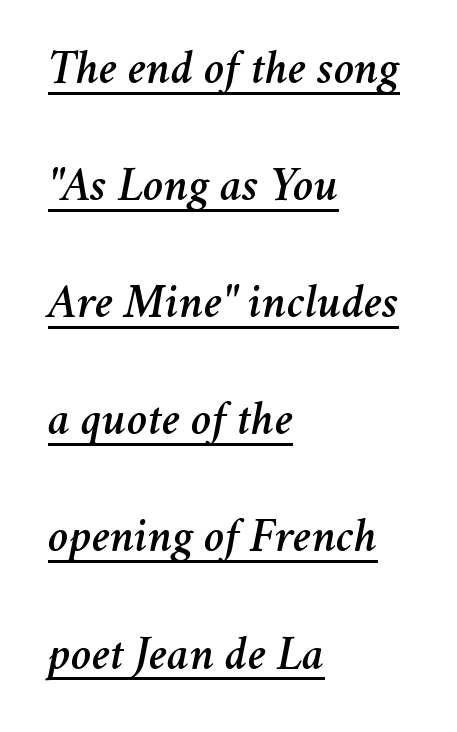
{"italic": "yes", "lean": "right", "slant_degrees": 11, "width": "normal", "stroke_contrast": "medium", "x_height": "medium", "monospaced": "no", "underline": "yes", "align": "left", "line_spacing": "loose", "line_spacing_ratio": 2.39, "letter_spacing": "normal", "letter_spacing_em": 0.0, "glyph_px": 49}
